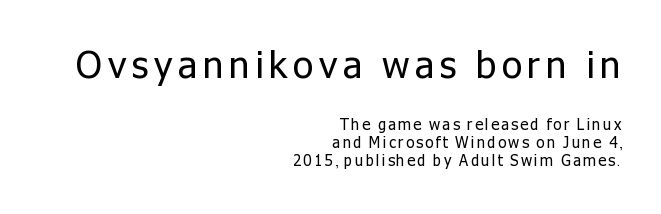
{"serif": "no", "italic": "no", "bold": "no", "weight": "regular", "width": "normal", "stroke_contrast": "low", "x_height": "medium", "monospaced": "no", "underline": "no", "align": "right", "line_spacing_ratio": 1.2, "larger_block": "first", "size_ratio": 2.47, "glyph_px": 37}
